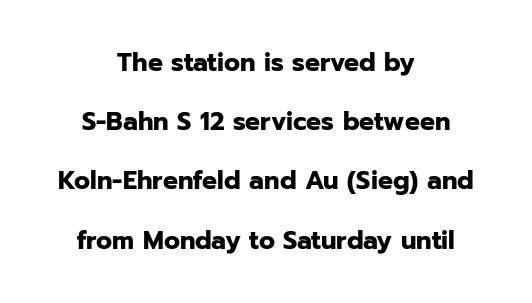
The gap between lines stays unmarked. Visually the block forms a symmetrical silhouette, jagged on both flanks. Does the lettering tilt? It doesn't — this is upright. Spacing between characters is what you'd get straight out of the box. The sample has been set heavy, in full bold.
